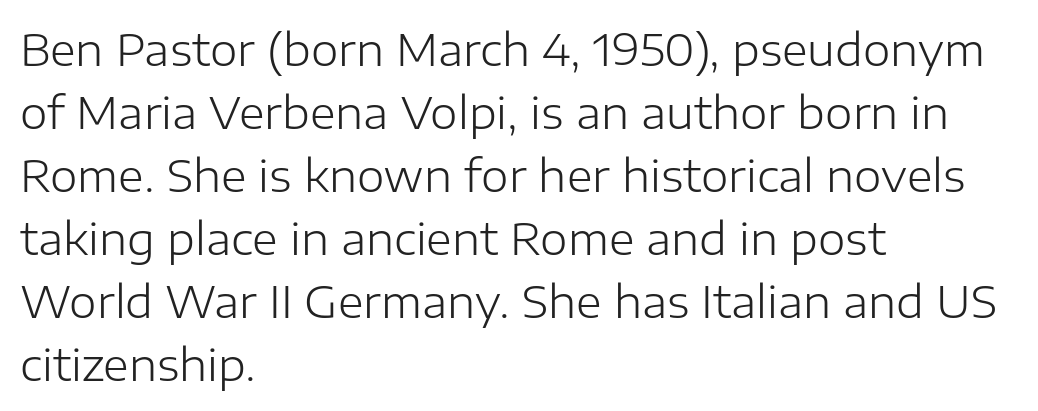
The image shows 44 px light sans-serif type, upright; set left-aligned, normal line spacing (1.43x), normal letter spacing, not underlined; low stroke contrast and a medium x-height.
